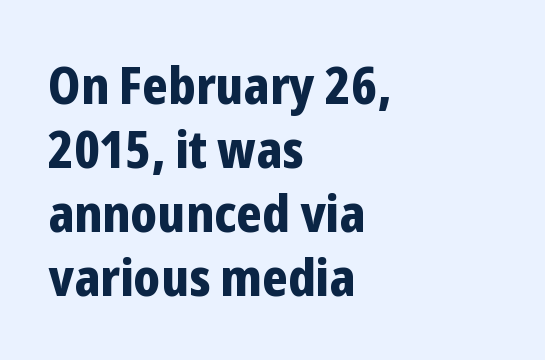
Q: Is the text bold? A: Yes.
Q: Is the text italic (slanted)? A: No, it is upright.
Q: Is the typeface a serif or a sans-serif typeface? A: Sans-serif.
Q: Is the text underlined? A: No.
Q: How is the paragraph aligned? A: Left-aligned.
Q: Is the spacing between letters normal or unusually wide? A: Normal.
Q: Width (condensed, normal, or wide)? A: Condensed.
Q: Stroke contrast? A: Low.
Q: x-height? A: Medium.
Q: Monospaced? A: No.
